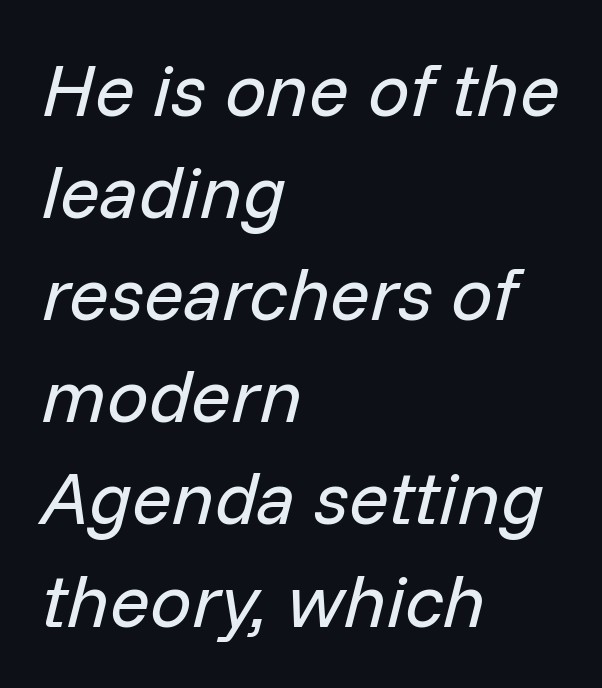
Q: Is the text bold? A: No.
Q: Is the text italic (slanted)? A: Yes, it leans right by about 14 degrees.
Q: Is the text underlined? A: No.
Q: How is the paragraph aligned? A: Left-aligned.
Q: Is the spacing between letters normal or unusually wide? A: Normal.
Q: Is the spacing between lines tight, normal or loose? A: Normal.
Q: Width (condensed, normal, or wide)? A: Normal.
Q: Stroke contrast? A: Low.
Q: x-height? A: Medium.
Q: Monospaced? A: No.
